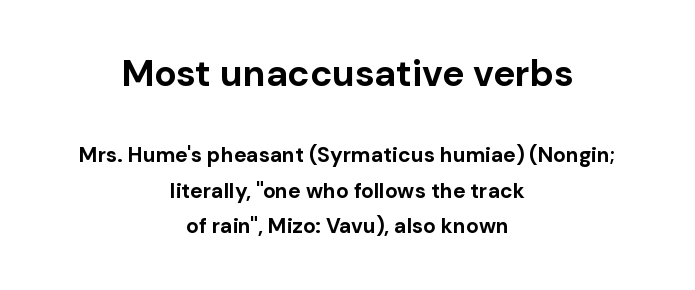
Q: Is the text bold? A: Yes.
Q: Is the text italic (slanted)? A: No, it is upright.
Q: Is the typeface a serif or a sans-serif typeface? A: Sans-serif.
Q: Is the text underlined? A: No.
Q: How is the paragraph aligned? A: Centered.
Q: Is the spacing between letters normal or unusually wide? A: Normal.
Q: Is the spacing between lines tight, normal or loose? A: Normal.
Q: Which block of text is set in a larger size, the first (top) or the second (bottom)? A: The first (top) one.
Q: Width (condensed, normal, or wide)? A: Normal.
Q: Stroke contrast? A: Low.
Q: x-height? A: Medium.
Q: Monospaced? A: No.
